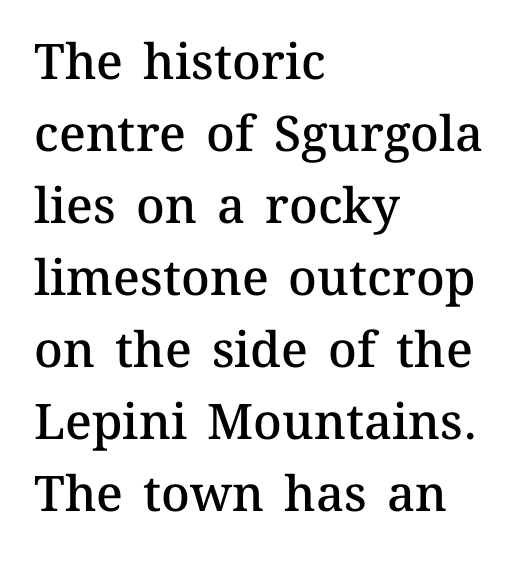
One-word summary of the alignment: left. The rendering keeps characters at their native spacing. In terms of posture, this sample is upright. Interline gaps are of average width in this sample.
